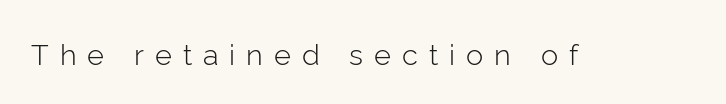
Q: Is the text bold? A: No.
Q: Is the text italic (slanted)? A: No, it is upright.
Q: Is the typeface a serif or a sans-serif typeface? A: Sans-serif.
Q: Is the text underlined? A: No.
Q: Is the spacing between letters normal or unusually wide? A: Unusually wide.
Q: Width (condensed, normal, or wide)? A: Normal.
Q: Stroke contrast? A: Low.
Q: x-height? A: Medium.
Q: Monospaced? A: No.
